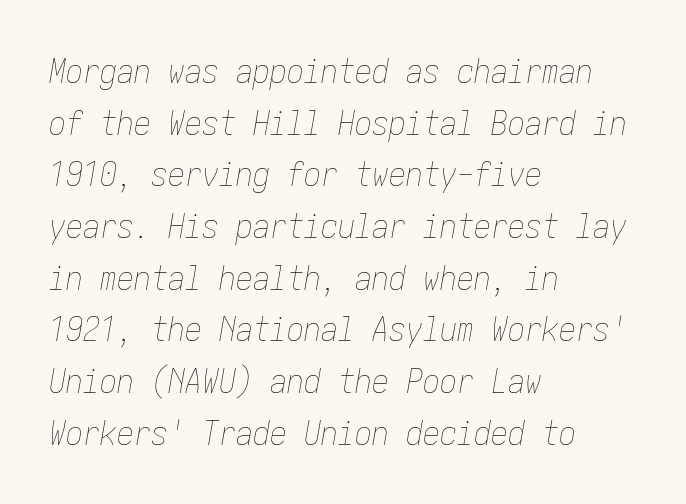
Between one letter and the next there's only the usual sliver of space. Reading down the block, your eye returns to a fixed left position each line. Letters rest on an invisible, unmarked baseline. Vertical spacing — default. Is the stroke heavy? The answer is a plain regular-or-lighter. Designer's note — italics engaged.
